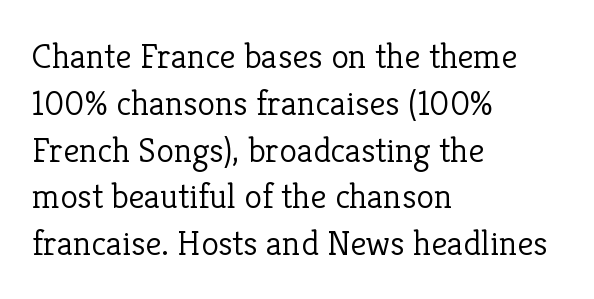
Q: Is the text bold? A: No.
Q: Is the text italic (slanted)? A: No, it is upright.
Q: Is the typeface a serif or a sans-serif typeface? A: Serif.
Q: Is the text underlined? A: No.
Q: How is the paragraph aligned? A: Left-aligned.
Q: Is the spacing between letters normal or unusually wide? A: Normal.
Q: Is the spacing between lines tight, normal or loose? A: Normal.
Q: Width (condensed, normal, or wide)? A: Normal.
Q: Stroke contrast? A: Low.
Q: x-height? A: Medium.
Q: Monospaced? A: No.
